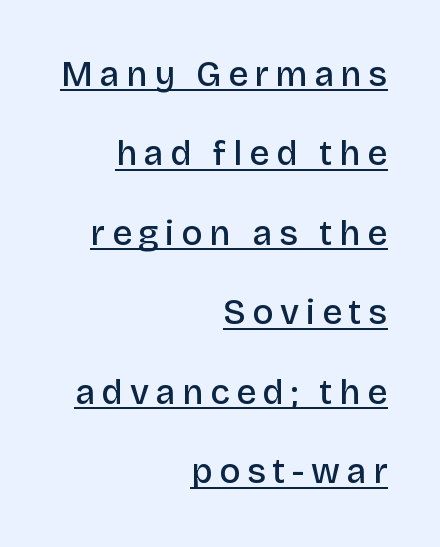
Q: Is the text bold? A: Semi-bold.
Q: Is the text italic (slanted)? A: No, it is upright.
Q: Is the typeface a serif or a sans-serif typeface? A: Sans-serif.
Q: Is the text underlined? A: Yes.
Q: How is the paragraph aligned? A: Right-aligned.
Q: Is the spacing between lines tight, normal or loose? A: Loose.
Q: Width (condensed, normal, or wide)? A: Normal.
Q: Stroke contrast? A: Low.
Q: x-height? A: Large.
Q: Monospaced? A: No.
